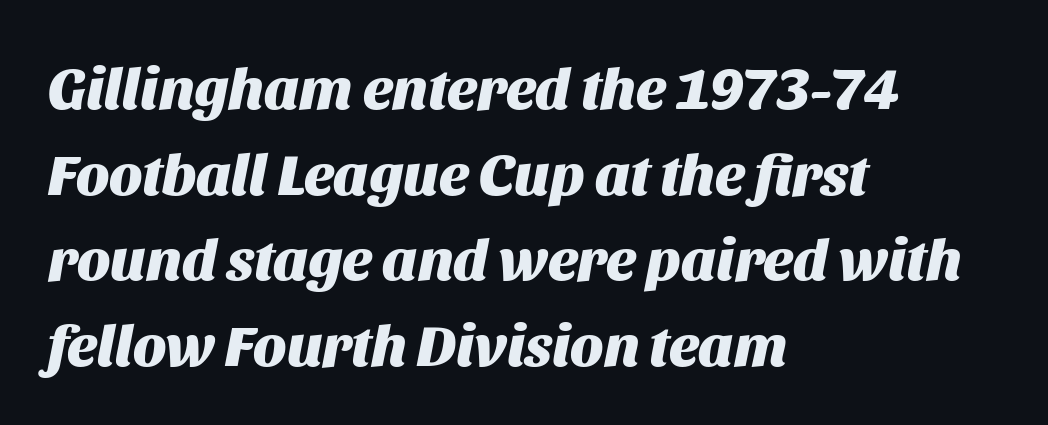
Set as a true bold cut, around the 700 mark. No word sits above an underline. Note the varied advance widths — an 'i' is clearly narrower than an 'm'. Summary of vertical rhythm: regular, with standard interline spacing.
